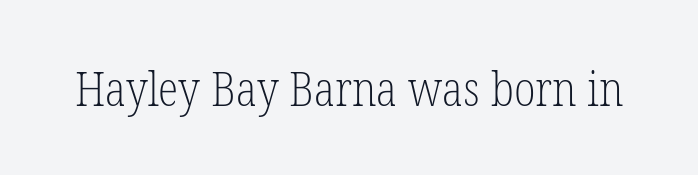
The image shows 47 px light, condensed serif type, upright; set normal letter spacing, not underlined; low stroke contrast and a medium x-height.
